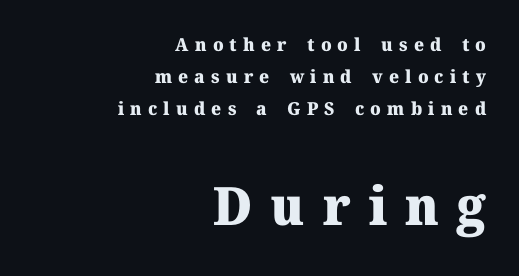
{"serif": "yes", "italic": "no", "bold": "yes", "weight": "heavy", "width": "normal", "stroke_contrast": "medium", "x_height": "medium", "monospaced": "no", "underline": "no", "align": "right", "line_spacing_ratio": 1.79, "letter_spacing": "wide", "letter_spacing_em": 0.34, "larger_block": "second", "size_ratio": 2.94, "glyph_px": 53}
